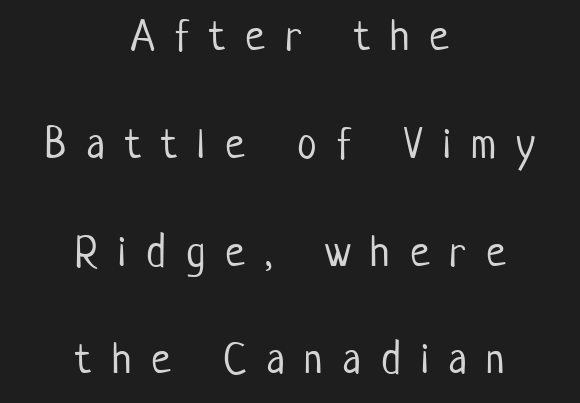
The image shows 44 px light, condensed sans-serif type, upright; set centered, loose line spacing (2.45x), unusually wide letter spacing (+0.46 em), not underlined; low stroke contrast and a medium x-height.
